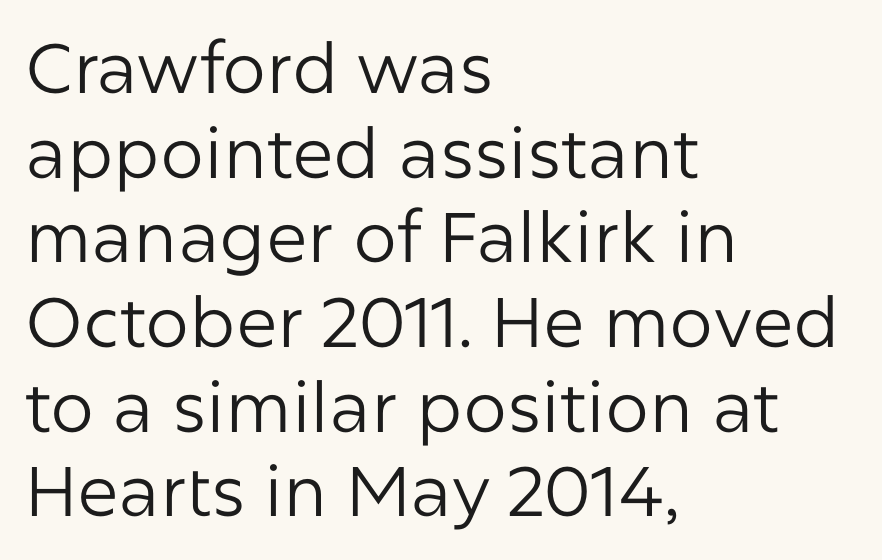
The image shows 70 px regular-weight sans-serif type, upright; set left-aligned, line spacing 1.21x, normal letter spacing, not underlined; low stroke contrast and a medium x-height.
